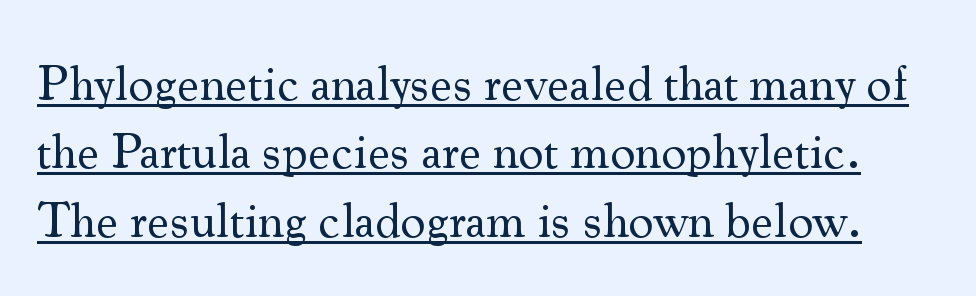
This is the regular roman posture of the typeface. Heft: none added — not bold. These lines are rendered in a variable-pitch font. The rendering shows small feet on the letterforms — a serif design. Compared with undecorated copy, this sample adds a rule below the words.
